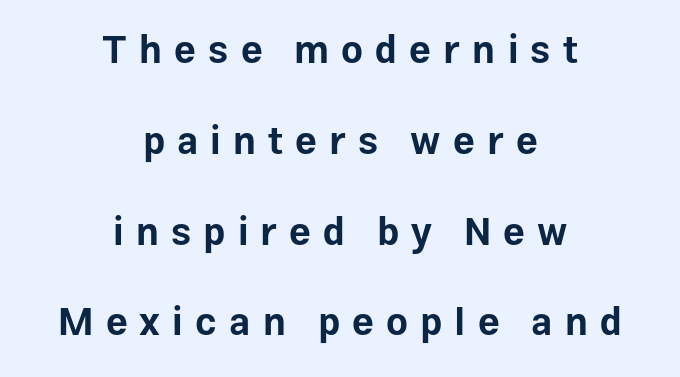
The image shows 38 px bold sans-serif type, upright; set centered, loose line spacing (2.39x), unusually wide letter spacing (+0.32 em), not underlined; low stroke contrast and a medium x-height.
